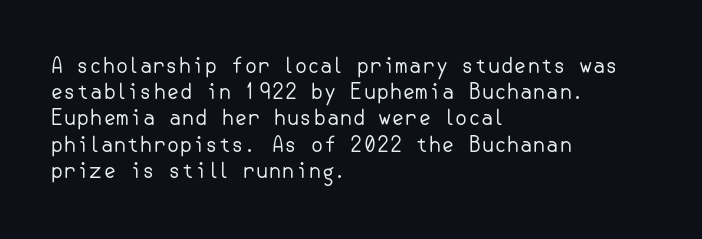
Does extra space separate the letters? No, they use regular spacing. Layout note: lines flush left. The area under the type is left untouched. This reads as an unemphasized weight, regular at the heaviest. This is roman type, the default non-slanted kind. Vertical spacing — default.
